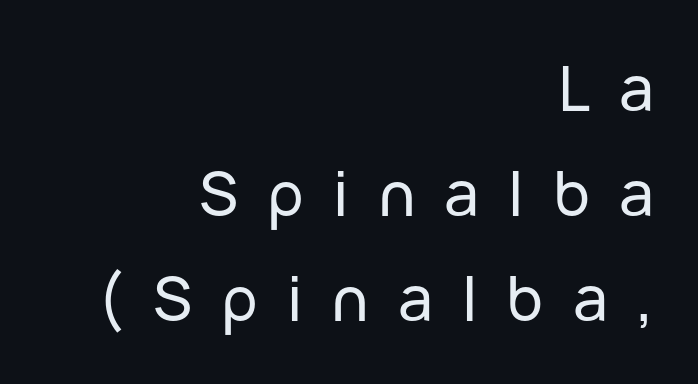
{"serif": "no", "italic": "no", "width": "normal", "stroke_contrast": "low", "x_height": "medium", "monospaced": "no", "underline": "no", "align": "right", "line_spacing": "normal", "line_spacing_ratio": 1.69, "letter_spacing": "wide", "letter_spacing_em": 0.47, "glyph_px": 62}
